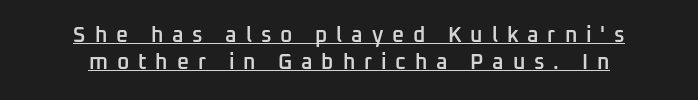
{"italic": "no", "bold": "semi", "underline": "yes", "line_spacing": "normal", "line_spacing_ratio": 1.29, "letter_spacing": "wide", "letter_spacing_em": 0.42, "glyph_px": 21}
